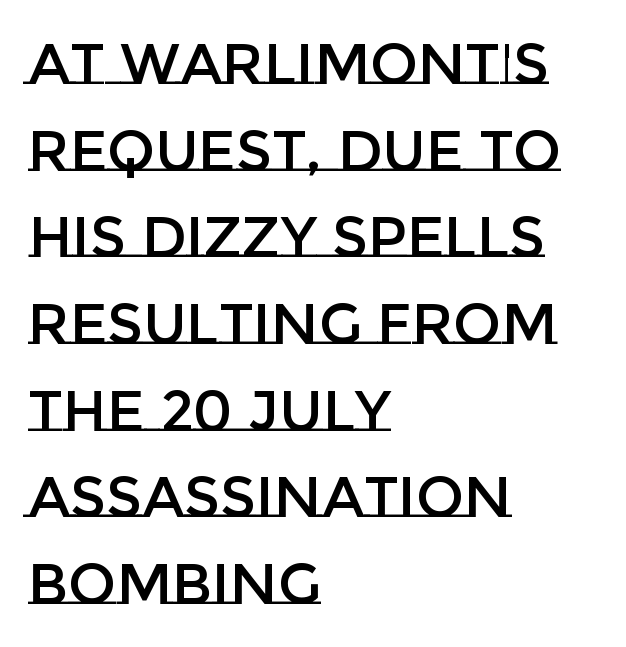
The image shows 57 px text type, upright; set left-aligned, normal line spacing (1.52x), normal letter spacing, not underlined; low stroke contrast and a large x-height.
